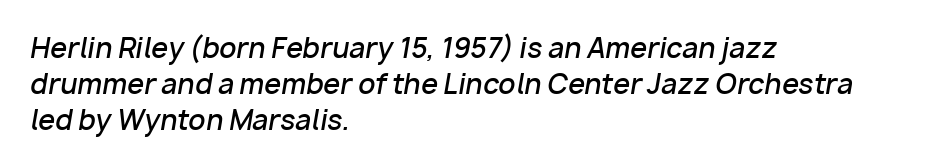
{"italic": "yes", "lean": "right", "slant_degrees": 10, "bold": "semi", "underline": "no", "align": "left", "line_spacing": "normal", "line_spacing_ratio": 1.33, "letter_spacing": "normal", "letter_spacing_em": 0.0, "glyph_px": 27}
